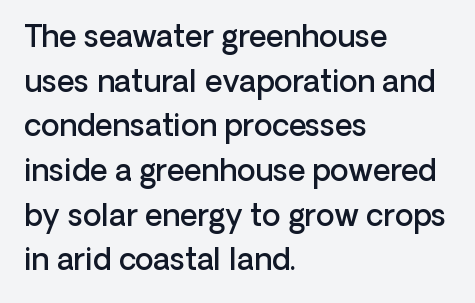
The image shows 30 px semibold sans-serif type, upright; set left-aligned, normal line spacing (1.49x), normal letter spacing, not underlined; low stroke contrast and a medium x-height.
